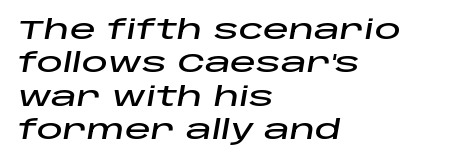
{"italic": "yes", "lean": "right", "slant_degrees": 10, "underline": "no", "align": "left", "line_spacing": "normal", "line_spacing_ratio": 1.28, "letter_spacing": "normal", "letter_spacing_em": 0.0, "glyph_px": 26}
